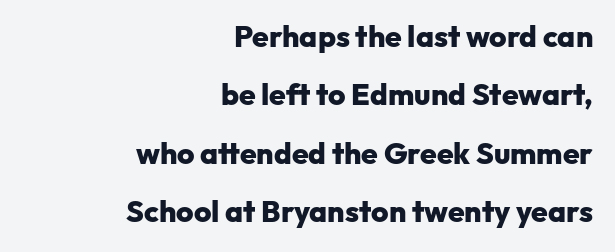
{"serif": "no", "italic": "no", "bold": "yes", "weight": "heavy", "width": "normal", "stroke_contrast": "low", "x_height": "medium", "monospaced": "no", "underline": "no", "align": "right", "line_spacing": "loose", "line_spacing_ratio": 1.95, "letter_spacing": "normal", "letter_spacing_em": 0.0, "glyph_px": 30}
